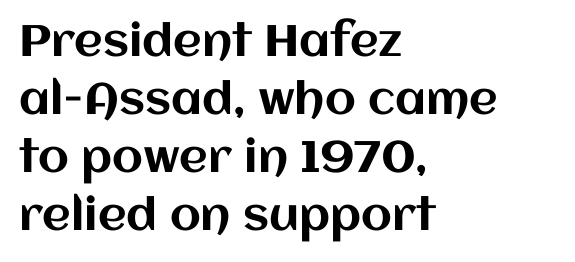
Q: Is the text italic (slanted)? A: No, it is upright.
Q: Is the text underlined? A: No.
Q: How is the paragraph aligned? A: Left-aligned.
Q: Is the spacing between letters normal or unusually wide? A: Normal.
Q: Is the spacing between lines tight, normal or loose? A: Normal.
Q: Width (condensed, normal, or wide)? A: Normal.
Q: Stroke contrast? A: Medium.
Q: x-height? A: Large.
Q: Monospaced? A: No.
